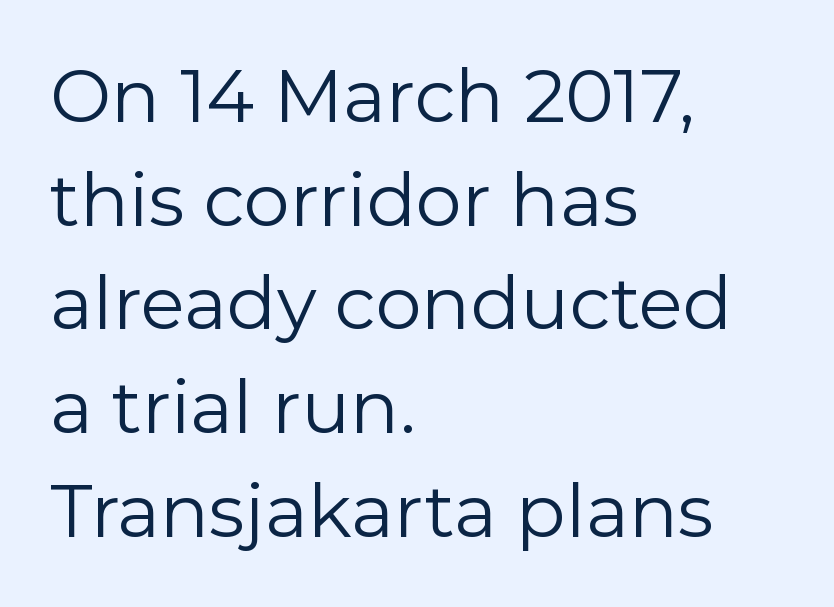
Q: Is the text bold? A: No.
Q: Is the text italic (slanted)? A: No, it is upright.
Q: Is the typeface a serif or a sans-serif typeface? A: Sans-serif.
Q: Is the text underlined? A: No.
Q: How is the paragraph aligned? A: Left-aligned.
Q: Is the spacing between letters normal or unusually wide? A: Normal.
Q: Is the spacing between lines tight, normal or loose? A: Normal.
Q: Width (condensed, normal, or wide)? A: Normal.
Q: Stroke contrast? A: Low.
Q: x-height? A: Medium.
Q: Monospaced? A: No.
